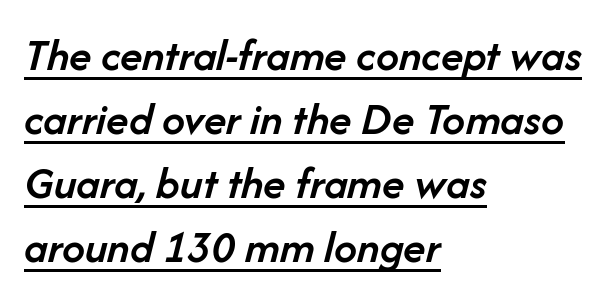
Q: Is the text bold? A: Semi-bold.
Q: Is the text italic (slanted)? A: Yes, it leans right by about 14 degrees.
Q: Is the text underlined? A: Yes.
Q: How is the paragraph aligned? A: Left-aligned.
Q: Is the spacing between letters normal or unusually wide? A: Normal.
Q: Is the spacing between lines tight, normal or loose? A: Normal.
Q: Width (condensed, normal, or wide)? A: Normal.
Q: Stroke contrast? A: Low.
Q: x-height? A: Medium.
Q: Monospaced? A: No.
